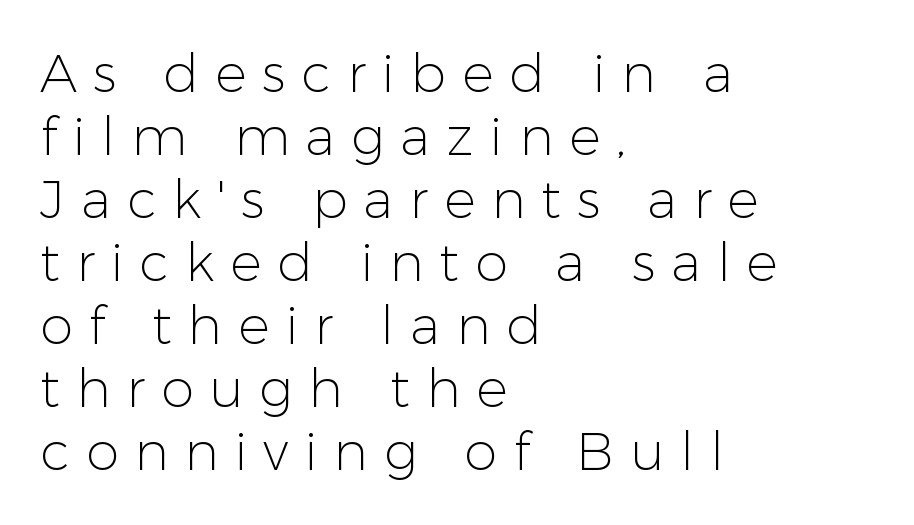
The paragraph has a hard left edge and a soft right edge. A bare baseline throughout the passage. Here the glyphs are tracked loosely, breaking word shapes into spaced letters. The glyphs in this specimen are sans serif. Tall strokes in this sample are plumb rather than angled. The passage shown is typed in a proportional face where columns would drift.
